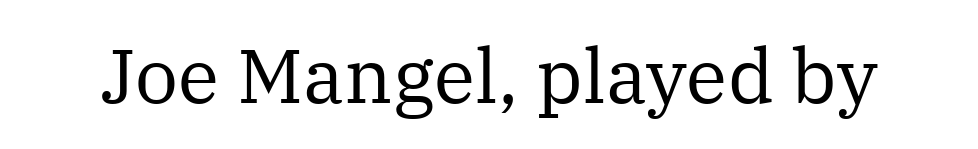
{"serif": "yes", "italic": "no", "bold": "no", "weight": "regular", "width": "normal", "stroke_contrast": "medium", "x_height": "medium", "monospaced": "no", "underline": "no", "letter_spacing": "normal", "letter_spacing_em": 0.0, "glyph_px": 76}
